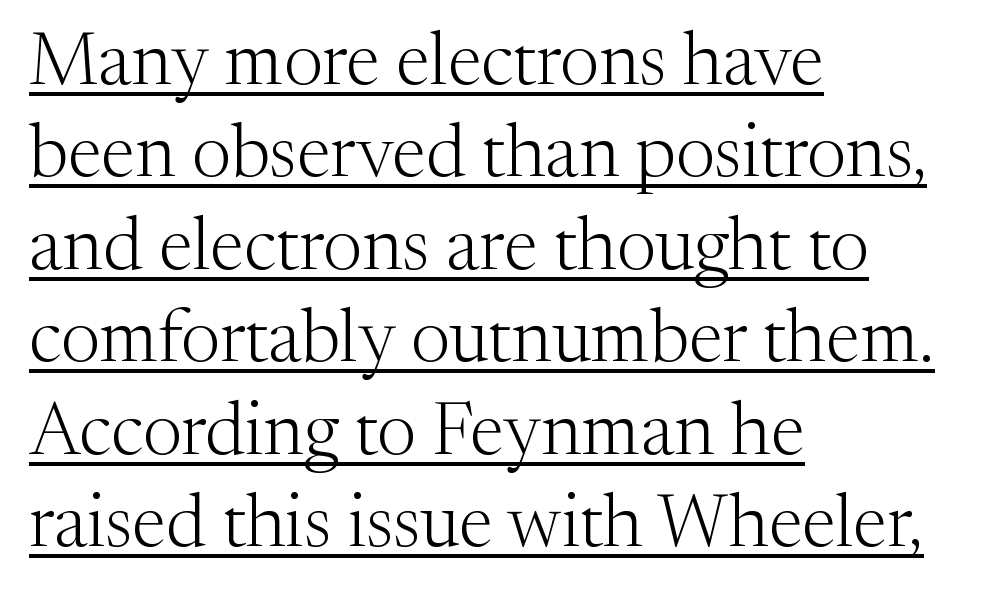
Q: Is the text bold? A: No.
Q: Is the text italic (slanted)? A: No, it is upright.
Q: Is the typeface a serif or a sans-serif typeface? A: Serif.
Q: Is the text underlined? A: Yes.
Q: How is the paragraph aligned? A: Left-aligned.
Q: Is the spacing between letters normal or unusually wide? A: Normal.
Q: Is the spacing between lines tight, normal or loose? A: Normal.
Q: Width (condensed, normal, or wide)? A: Normal.
Q: Stroke contrast? A: Medium.
Q: x-height? A: Medium.
Q: Monospaced? A: No.
